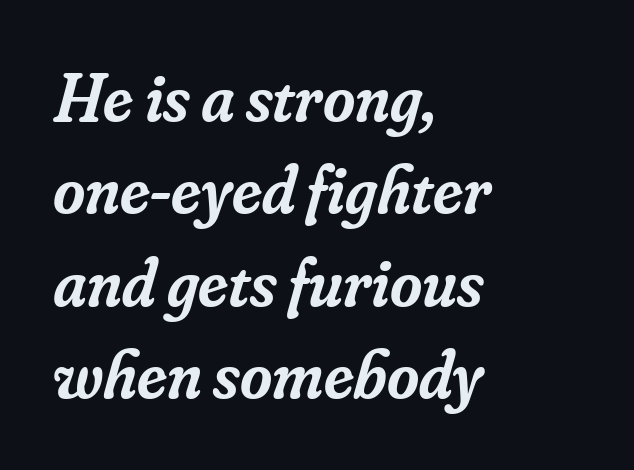
Observe the serifs anchoring each vertical stroke in this sample. The designer left line spacing at the default. Decoration check: the copy has no underline. Standard letterfit; no display-style spreading of the glyphs.
